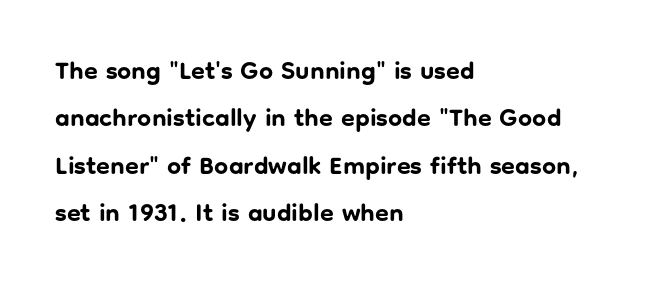
Its strokes are broad and dark, the hallmark of bold type. Reading down the column, the eye jumps a long way to each next line. Notice how the passage keeps a crisp vertical edge on the left only. In terms of posture, this sample is upright. What stands out about the letter spacing? Nothing — it is the standard amount.
